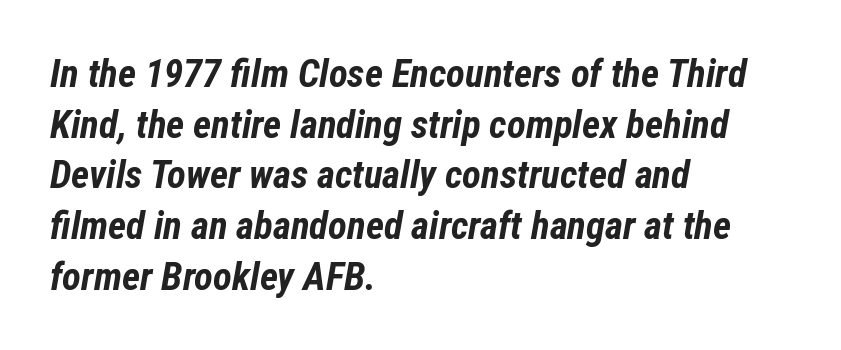
{"italic": "yes", "lean": "right", "slant_degrees": 12, "bold": "yes", "weight": "bold", "width": "condensed", "stroke_contrast": "low", "x_height": "medium", "monospaced": "no", "underline": "no", "align": "left", "line_spacing": "normal", "line_spacing_ratio": 1.3, "letter_spacing": "normal", "letter_spacing_em": 0.0, "glyph_px": 39}
